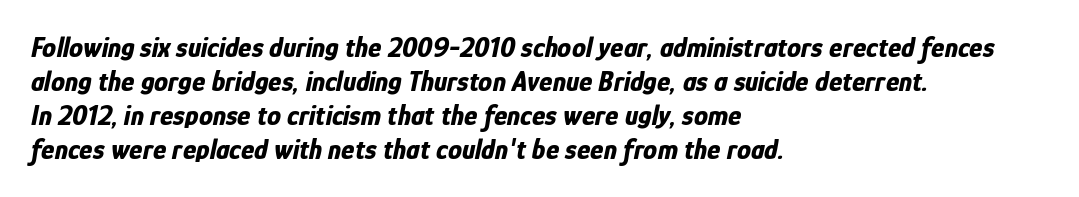
{"italic": "yes", "lean": "right", "slant_degrees": 12, "bold": "yes", "weight": "bold", "width": "condensed", "stroke_contrast": "low", "x_height": "medium", "monospaced": "no", "underline": "no", "align": "left", "line_spacing_ratio": 1.21, "letter_spacing": "normal", "letter_spacing_em": 0.0, "glyph_px": 28}
